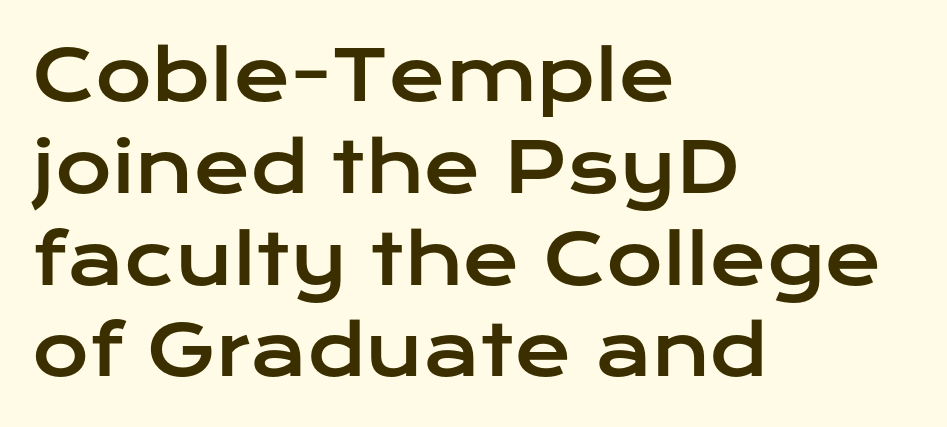
{"serif": "no", "italic": "no", "width": "wide", "stroke_contrast": "low", "x_height": "medium", "monospaced": "no", "underline": "no", "align": "left", "line_spacing": "normal", "line_spacing_ratio": 1.33, "letter_spacing": "normal", "letter_spacing_em": 0.0, "glyph_px": 69}
